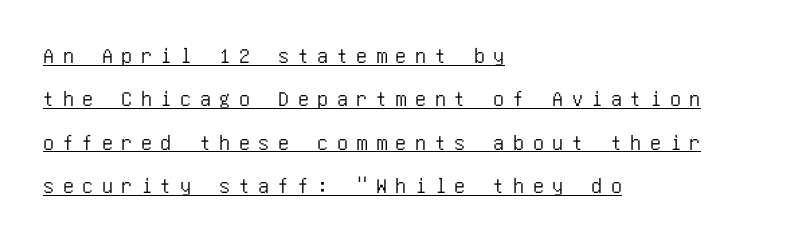
The image shows 22 px text type, upright; set left-aligned, loose line spacing (1.97x), unusually wide letter spacing (+0.39 em), underlined.
